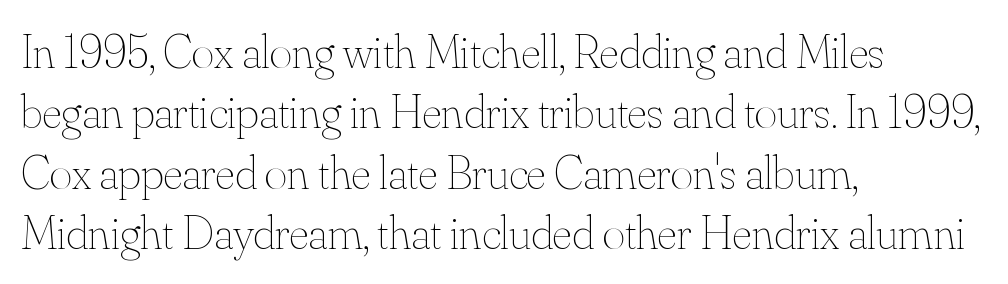
The image shows 48 px thin type, upright; set left-aligned, normal line spacing (1.26x), normal letter spacing, not underlined; medium stroke contrast and a small x-height.
